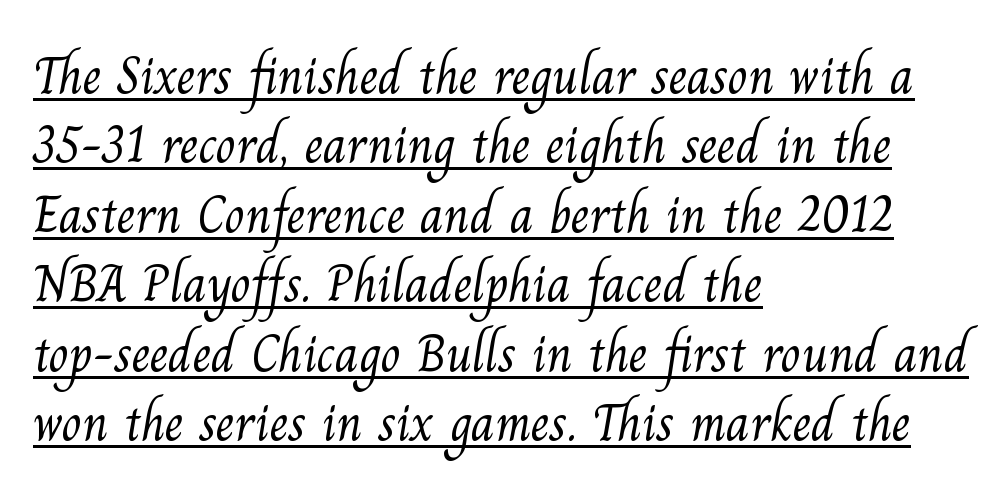
Underline: present. No extra tracking has been applied to these lines. The ragged edge is on the right, which tells us the setting is flush left. These glyphs show unthickened strokes, regular width or finer.
